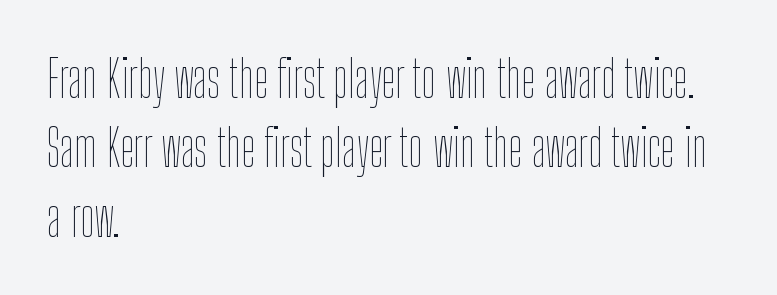
Q: Is the text bold? A: No.
Q: Is the text italic (slanted)? A: No, it is upright.
Q: Is the text underlined? A: No.
Q: How is the paragraph aligned? A: Left-aligned.
Q: Is the spacing between letters normal or unusually wide? A: Normal.
Q: Is the spacing between lines tight, normal or loose? A: Normal.
Q: Width (condensed, normal, or wide)? A: Condensed.
Q: Stroke contrast? A: Low.
Q: x-height? A: Medium.
Q: Monospaced? A: No.
